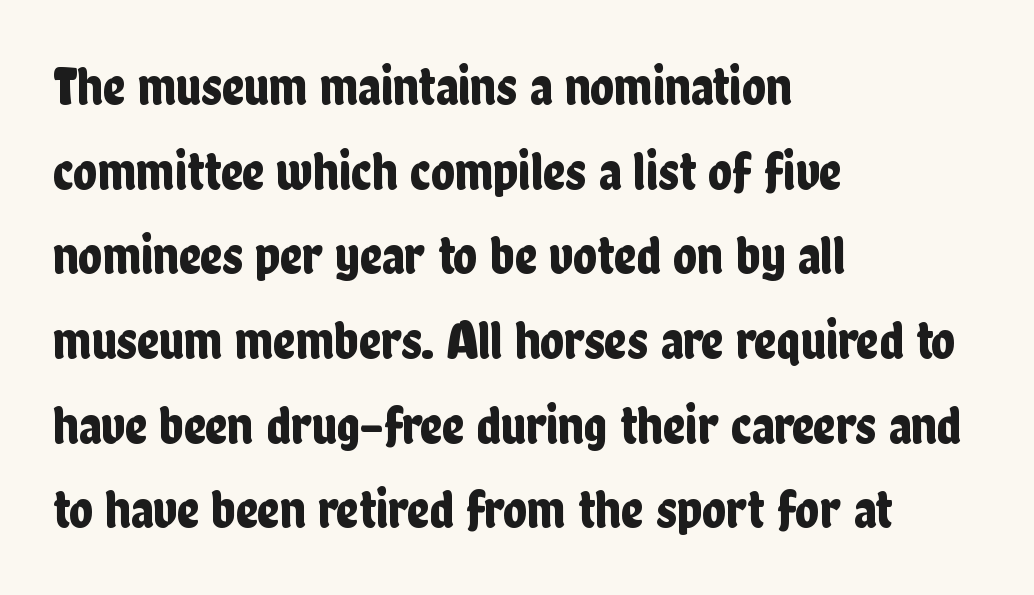
Q: Is the text italic (slanted)? A: No, it is upright.
Q: Is the typeface a serif or a sans-serif typeface? A: Sans-serif.
Q: Is the text underlined? A: No.
Q: How is the paragraph aligned? A: Left-aligned.
Q: Is the spacing between letters normal or unusually wide? A: Normal.
Q: Is the spacing between lines tight, normal or loose? A: Normal.
Q: Width (condensed, normal, or wide)? A: Condensed.
Q: Stroke contrast? A: Low.
Q: x-height? A: Medium.
Q: Monospaced? A: No.
